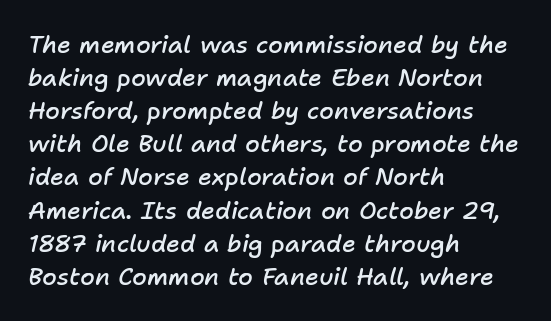
The image shows 24 px text type, italic (leaning right); set left-aligned, normal line spacing (1.38x), normal letter spacing, not underlined.
